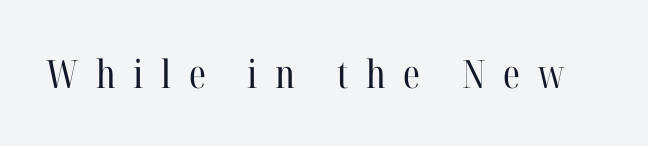
Q: Is the text bold? A: No.
Q: Is the text italic (slanted)? A: No, it is upright.
Q: Is the typeface a serif or a sans-serif typeface? A: Serif.
Q: Is the text underlined? A: No.
Q: Is the spacing between letters normal or unusually wide? A: Unusually wide.
Q: Width (condensed, normal, or wide)? A: Condensed.
Q: Stroke contrast? A: High.
Q: x-height? A: Medium.
Q: Monospaced? A: No.
